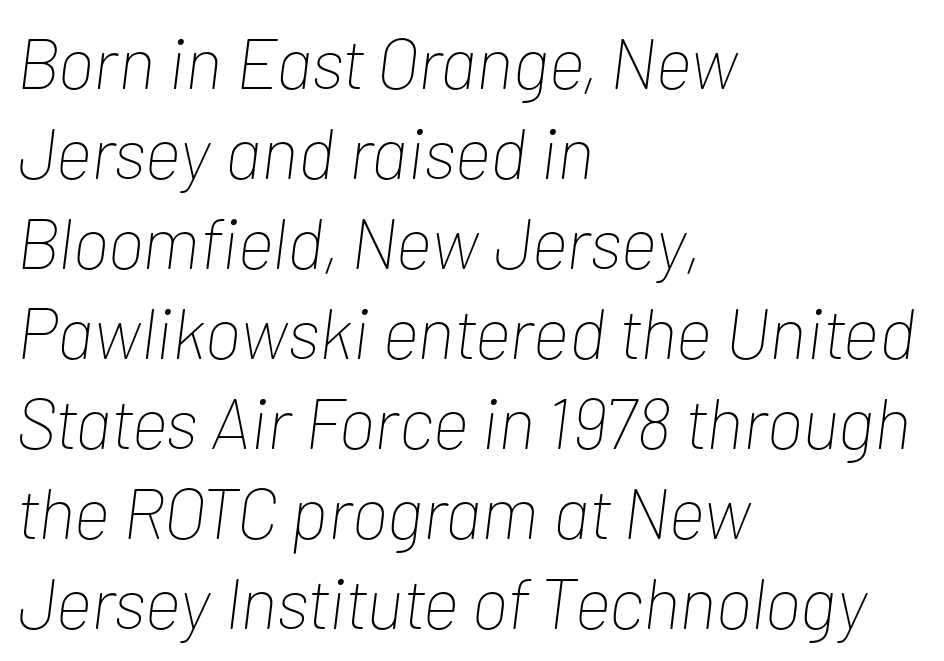
Think standard paragraph weight, or any step lighter than that. Italic? Definitely — the glyphs are oblique. The rendering uses natural spacing where letterforms have individual widths. The rag falls on the right side of this text block. Students, observe: this is what conventionally led text looks like.
